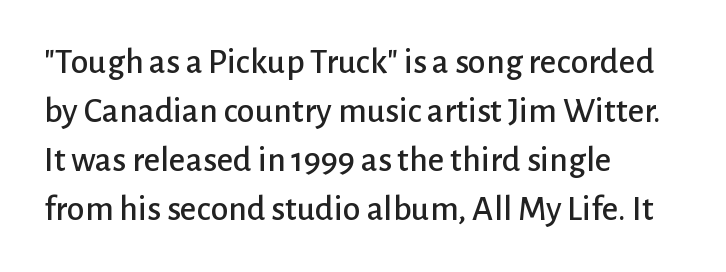
{"serif": "no", "italic": "no", "width": "normal", "stroke_contrast": "low", "x_height": "medium", "monospaced": "no", "underline": "no", "align": "left", "line_spacing": "normal", "line_spacing_ratio": 1.36, "letter_spacing": "normal", "letter_spacing_em": 0.0, "glyph_px": 36}
